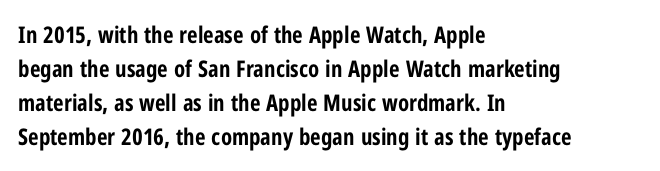
Q: Is the text bold? A: Yes.
Q: Is the text italic (slanted)? A: No, it is upright.
Q: Is the text underlined? A: No.
Q: How is the paragraph aligned? A: Left-aligned.
Q: Is the spacing between letters normal or unusually wide? A: Normal.
Q: Is the spacing between lines tight, normal or loose? A: Normal.
